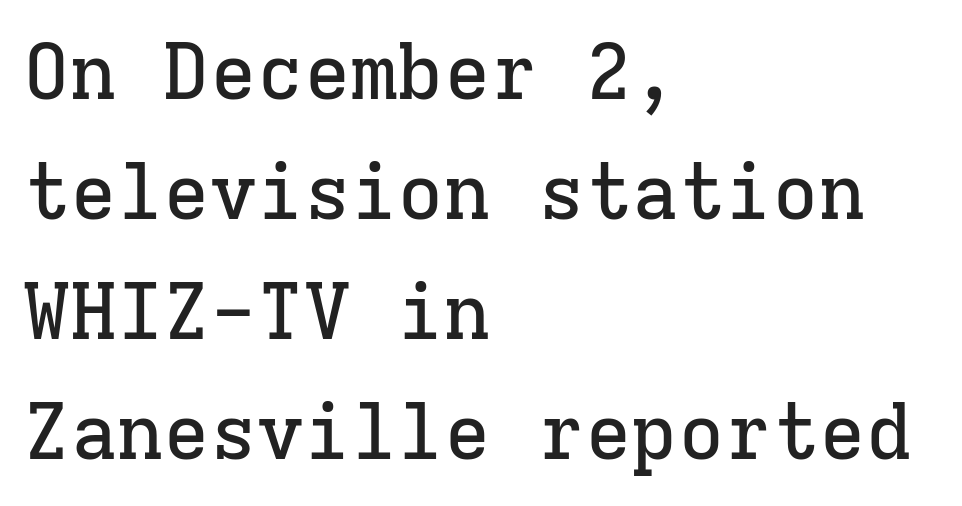
Q: Is the text italic (slanted)? A: No, it is upright.
Q: Is the typeface a serif or a sans-serif typeface? A: Serif.
Q: Is the text underlined? A: No.
Q: How is the paragraph aligned? A: Left-aligned.
Q: Is the spacing between letters normal or unusually wide? A: Normal.
Q: Is the spacing between lines tight, normal or loose? A: Normal.
Q: Width (condensed, normal, or wide)? A: Normal.
Q: Stroke contrast? A: Low.
Q: x-height? A: Medium.
Q: Monospaced? A: Yes.
